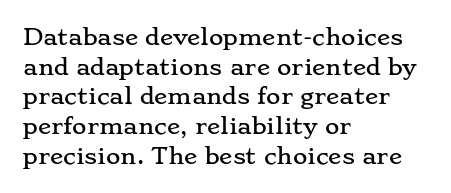
The passage shown stacks its lines at a standard gap. Look at the tracking — it's just the regular setting, nothing added. A typesetter would mark this as roman, not italic. Underlining? Definitely not there. One-word summary of the alignment: left.
